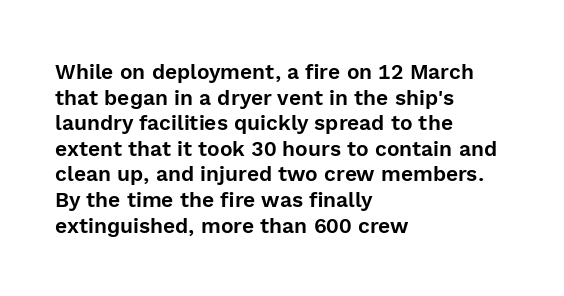
The image shows 21 px text type, upright; set left-aligned, line spacing 1.22x, normal letter spacing, not underlined.
